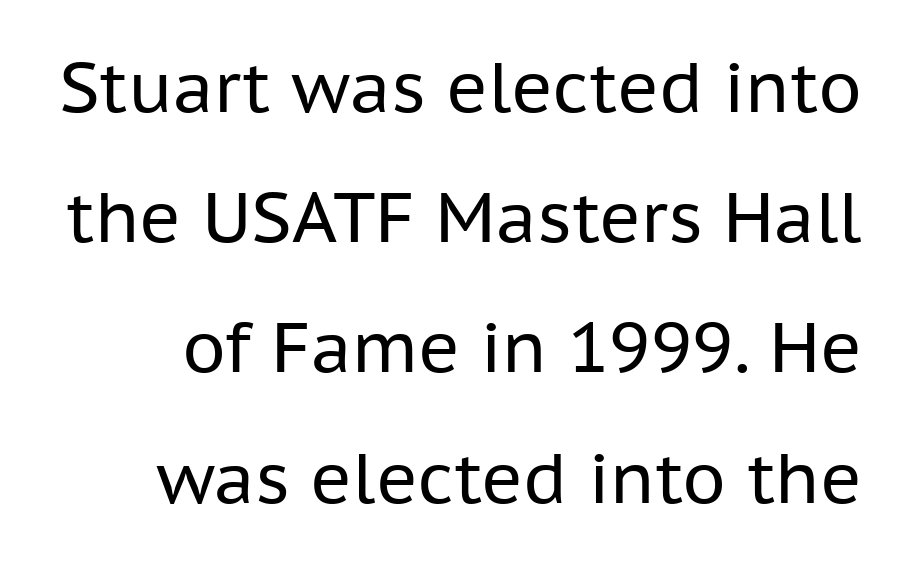
Q: Is the text bold? A: No.
Q: Is the text italic (slanted)? A: No, it is upright.
Q: Is the typeface a serif or a sans-serif typeface? A: Sans-serif.
Q: Is the text underlined? A: No.
Q: Is the spacing between letters normal or unusually wide? A: Normal.
Q: Width (condensed, normal, or wide)? A: Normal.
Q: Stroke contrast? A: Low.
Q: x-height? A: Medium.
Q: Monospaced? A: No.
